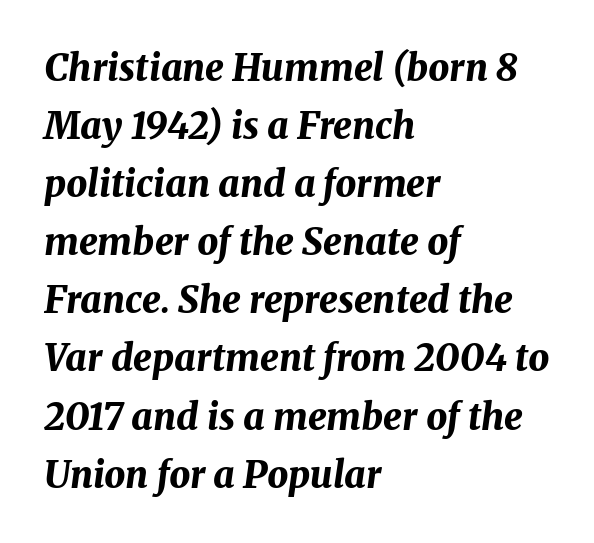
Q: Is the text bold? A: Yes.
Q: Is the text italic (slanted)? A: Yes, it leans right by about 8 degrees.
Q: Is the text underlined? A: No.
Q: How is the paragraph aligned? A: Left-aligned.
Q: Is the spacing between letters normal or unusually wide? A: Normal.
Q: Is the spacing between lines tight, normal or loose? A: Normal.
Q: Width (condensed, normal, or wide)? A: Normal.
Q: Stroke contrast? A: Medium.
Q: x-height? A: Medium.
Q: Monospaced? A: No.
